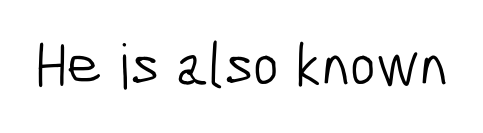
Is this a heavy cut? Hardly; it is regular or lighter. Quick note: underline off. What kind of face is this? One without serifs — a sans. Does extra space separate the letters? No, they use regular spacing. Think of a printed novel: that variable character pitch is what you see here.
